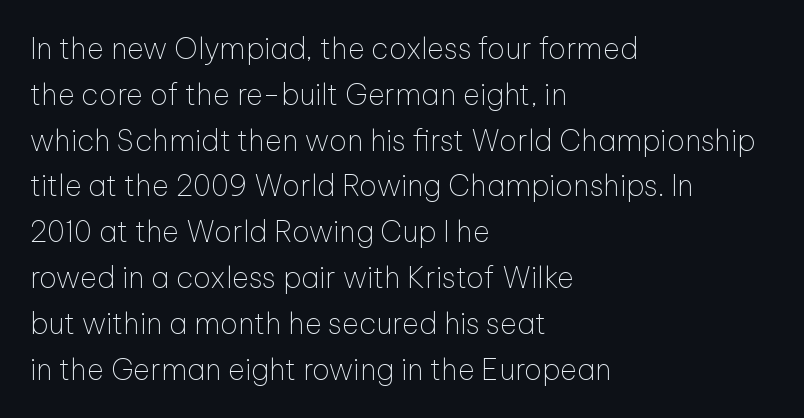
{"serif": "no", "italic": "no", "bold": "no", "weight": "thin", "width": "normal", "stroke_contrast": "low", "x_height": "medium", "monospaced": "no", "underline": "no", "align": "left", "line_spacing": "normal", "line_spacing_ratio": 1.58, "letter_spacing": "normal", "letter_spacing_em": 0.0, "glyph_px": 29}
